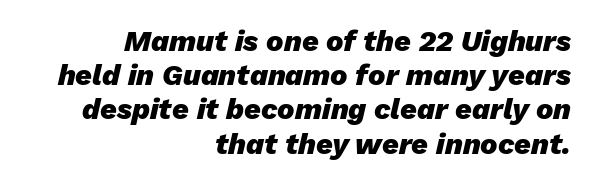
Q: Is the text bold? A: Yes.
Q: Is the text italic (slanted)? A: Yes, it leans right by about 13 degrees.
Q: Is the text underlined? A: No.
Q: How is the paragraph aligned? A: Right-aligned.
Q: Is the spacing between letters normal or unusually wide? A: Normal.
Q: Width (condensed, normal, or wide)? A: Normal.
Q: Stroke contrast? A: Low.
Q: x-height? A: Medium.
Q: Monospaced? A: No.
